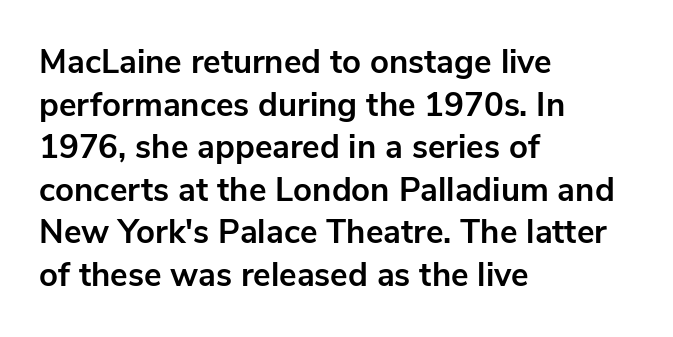
Q: Is the text bold? A: Yes.
Q: Is the text italic (slanted)? A: No, it is upright.
Q: Is the typeface a serif or a sans-serif typeface? A: Sans-serif.
Q: Is the text underlined? A: No.
Q: How is the paragraph aligned? A: Left-aligned.
Q: Is the spacing between letters normal or unusually wide? A: Normal.
Q: Is the spacing between lines tight, normal or loose? A: Normal.
Q: Width (condensed, normal, or wide)? A: Normal.
Q: Stroke contrast? A: Low.
Q: x-height? A: Medium.
Q: Monospaced? A: No.
